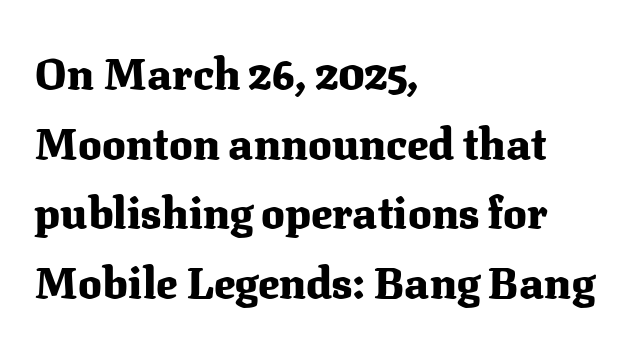
The letters carry serifs — small finishing strokes at the ends of their stems. The rendering anchors every line to the left-hand side. The face used here is proportionally spaced, like ordinary book or web type. Glance below the letters and you will spot only blank space. Tracking value appears to be zero — textbook default spacing. The typography opts for an upright posture over an oblique one.
